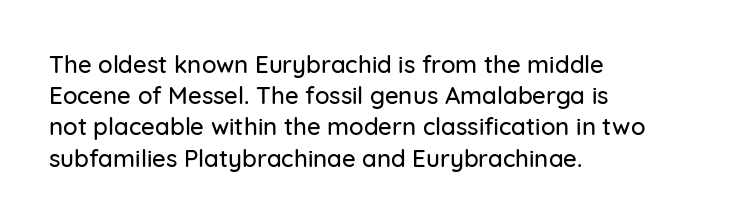
Q: Is the text italic (slanted)? A: No, it is upright.
Q: Is the text underlined? A: No.
Q: How is the paragraph aligned? A: Left-aligned.
Q: Is the spacing between letters normal or unusually wide? A: Normal.
Q: Is the spacing between lines tight, normal or loose? A: Normal.
